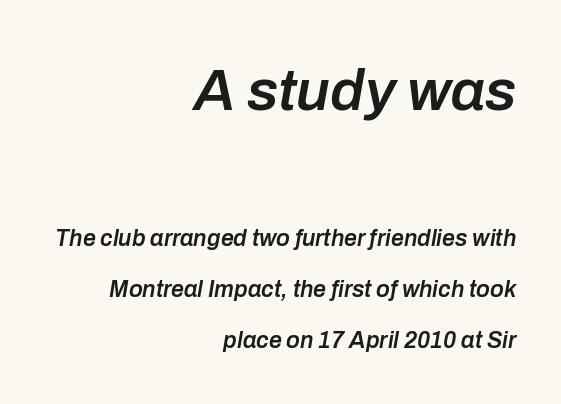
The image shows 58 px semibold type, italic (leaning right); set right-aligned, loose line spacing (2.22x), normal letter spacing, not underlined; the first (top) block is 2.52x larger; low stroke contrast and a medium x-height.
